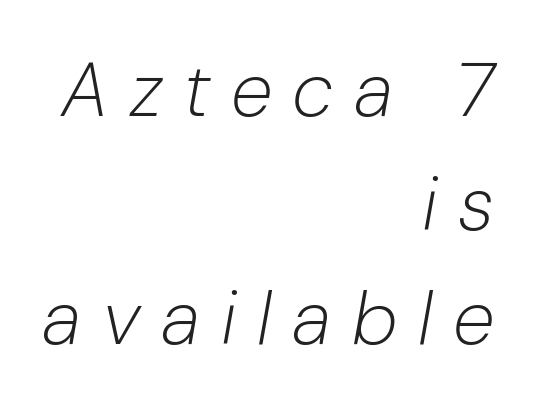
The space beneath each line is pristine and unruled. Notice how descenders clear the ascenders below comfortably — that's standard leading. The axis of the letterforms is tilted away from vertical. Vertical stems look standard width or narrower in stroke. These lines are rendered in a variable-pitch font.
